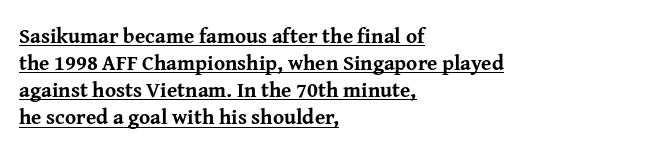
Horizontal alignment here is leftward, the default for most running prose. Normally led — the rows are evenly, conventionally spaced. Italic: no, the glyphs are upright roman. Descenders here cross a horizontal rule under the line. Each glyph is drawn with heavy, bold strokes. The letterforms sit shoulder to shoulder at normal distance.
